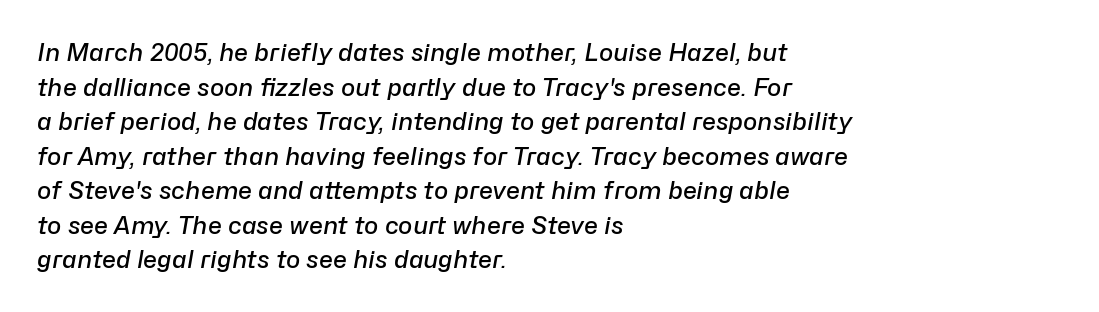
Q: Is the text bold? A: Semi-bold.
Q: Is the text italic (slanted)? A: Yes, it leans right by about 10 degrees.
Q: Is the text underlined? A: No.
Q: How is the paragraph aligned? A: Left-aligned.
Q: Is the spacing between letters normal or unusually wide? A: Normal.
Q: Is the spacing between lines tight, normal or loose? A: Normal.
